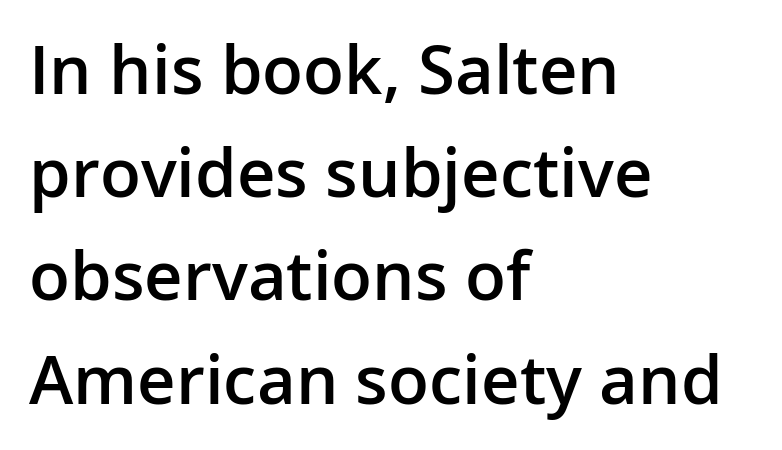
{"serif": "no", "italic": "no", "bold": "semi", "weight": "semibold", "width": "normal", "stroke_contrast": "low", "x_height": "medium", "monospaced": "no", "underline": "no", "align": "left", "line_spacing": "normal", "line_spacing_ratio": 1.54, "letter_spacing": "normal", "letter_spacing_em": 0.0, "glyph_px": 67}
